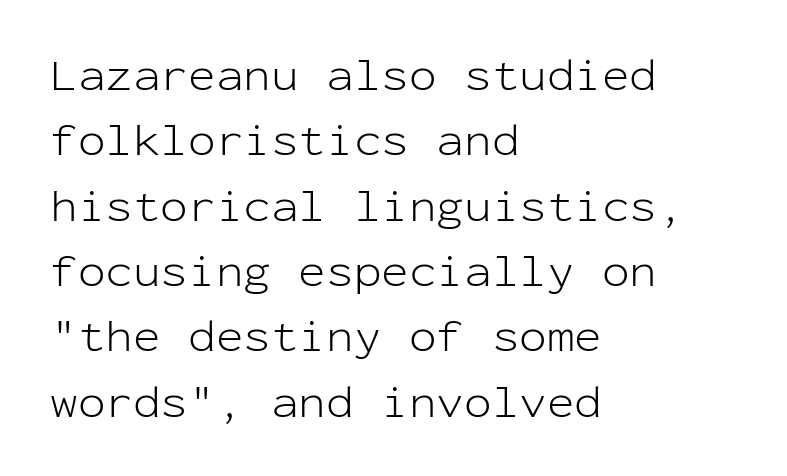
The image shows 46 px light sans-serif type, upright, monospaced; set left-aligned, normal line spacing (1.42x), normal letter spacing, not underlined; low stroke contrast and a medium x-height.
